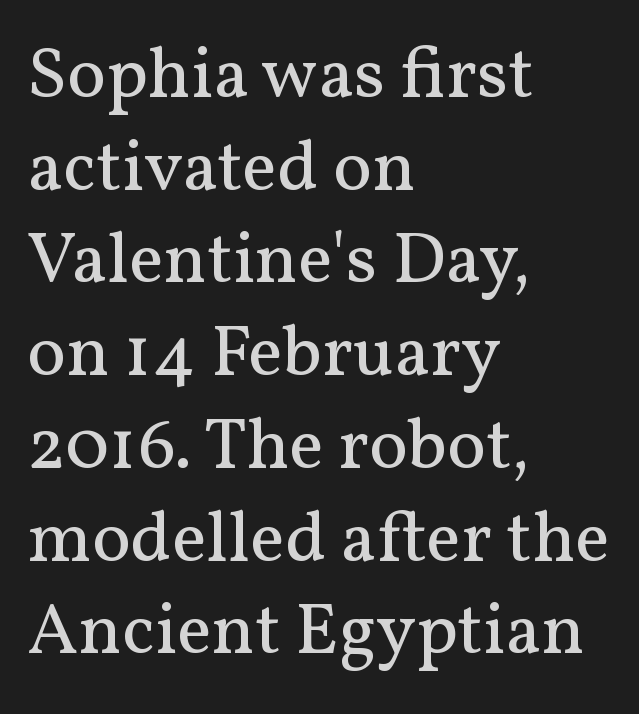
{"serif": "yes", "italic": "no", "bold": "no", "weight": "regular", "width": "normal", "stroke_contrast": "medium", "x_height": "medium", "monospaced": "no", "underline": "no", "align": "left", "line_spacing": "normal", "line_spacing_ratio": 1.27, "letter_spacing": "normal", "letter_spacing_em": 0.0, "glyph_px": 73}
